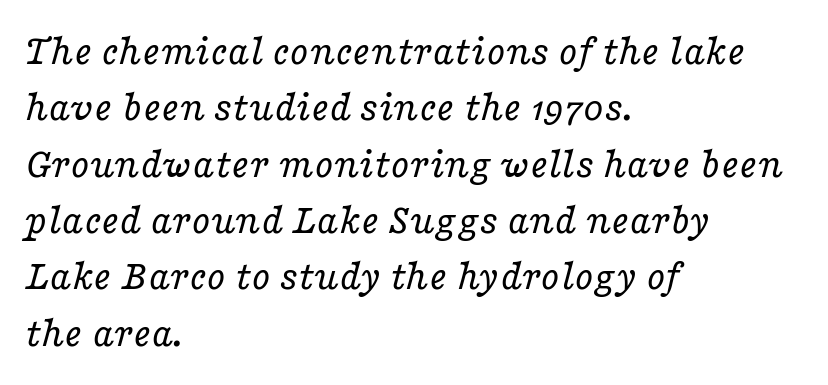
The typesetter chose a ragged-right arrangement here. Normally led — the rows are evenly, conventionally spaced. Quick note: underline off. Think of a printed novel: that variable character pitch is what you see here.
